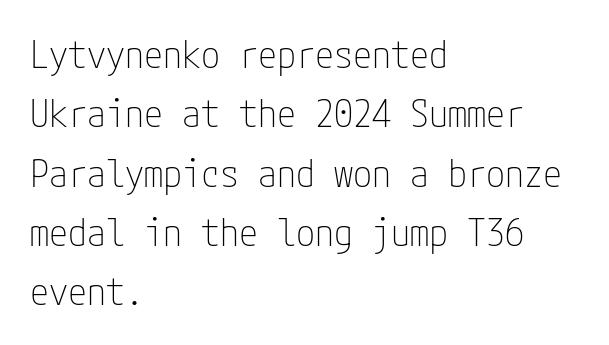
Unmarked baselines from the first word to the last. Designer's note — italics off, roman on. Does extra space separate the letters? No, they use regular spacing. A typesetter would call this leading conventional body-copy spacing. Observe the absence of serifs on each vertical stroke in this sample.
